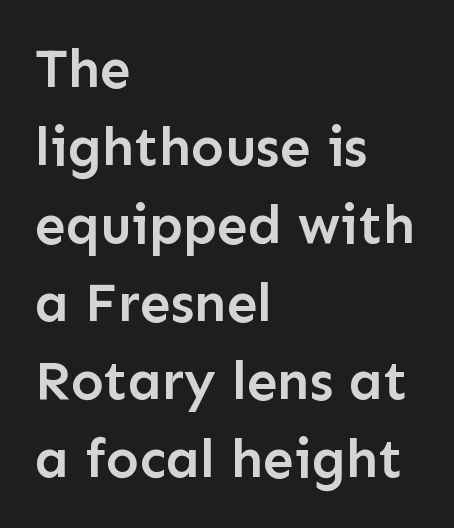
The image shows 55 px semibold sans-serif type, upright; set left-aligned, normal line spacing (1.42x), normal letter spacing, not underlined; low stroke contrast and a medium x-height.
